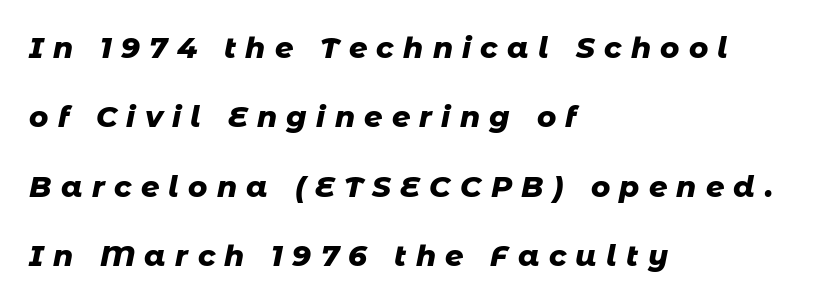
The space directly below the letters is spotless. The typesetter chose a ragged-right arrangement here. Here the designer chose a conventional face with non-uniform glyph widths. Typesetter's note: full bold, strokes at maximum text heaviness. Leading: increased. Compared with typical body copy, the letter spacing here is much looser.
